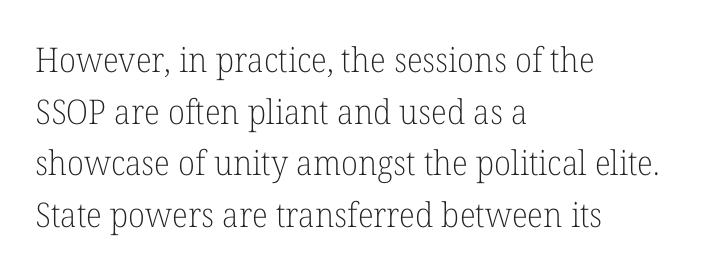
Vertically, the passage feels balanced, rows spaced as you'd expect. The face used here is rendered with its standard letterfit. The characters are drawn with everyday or finer stroke widths. Leftover space on each line is placed entirely after the last word.
